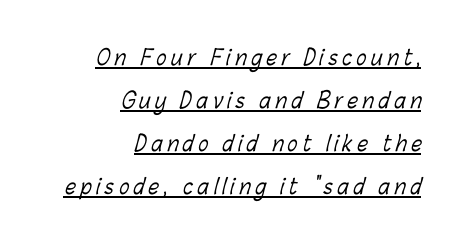
The image shows 21 px text type; set right-aligned, loose line spacing (2.05x), unusually wide letter spacing (+0.22 em), underlined.
